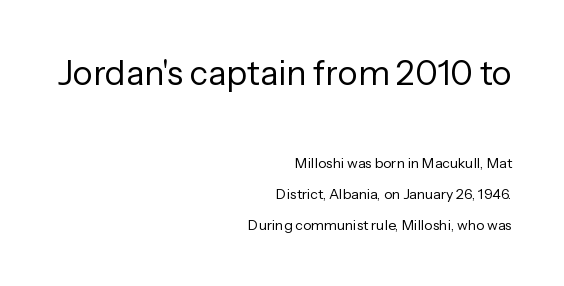
The image shows 34 px regular-weight sans-serif type, upright; set right-aligned, loose line spacing (2.2x), normal letter spacing, not underlined; the first (top) block is 2.43x larger; low stroke contrast and a medium x-height.
